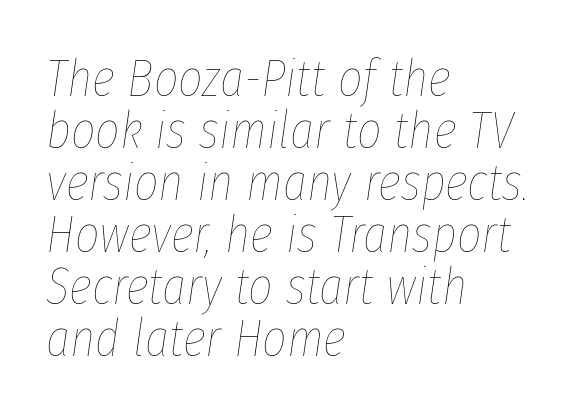
Q: Is the text bold? A: No.
Q: Is the text italic (slanted)? A: Yes, it leans right by about 8 degrees.
Q: Is the text underlined? A: No.
Q: How is the paragraph aligned? A: Left-aligned.
Q: Is the spacing between letters normal or unusually wide? A: Normal.
Q: Is the spacing between lines tight, normal or loose? A: Tight.
Q: Width (condensed, normal, or wide)? A: Condensed.
Q: Stroke contrast? A: Low.
Q: x-height? A: Medium.
Q: Monospaced? A: No.
